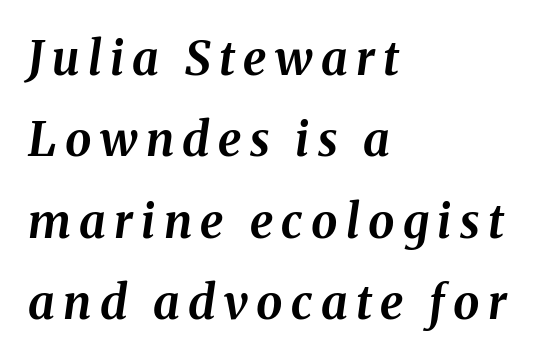
{"italic": "yes", "lean": "right", "slant_degrees": 8, "bold": "yes", "weight": "bold", "width": "normal", "stroke_contrast": "medium", "x_height": "medium", "monospaced": "no", "underline": "no", "align": "left", "line_spacing_ratio": 1.73, "glyph_px": 47}
